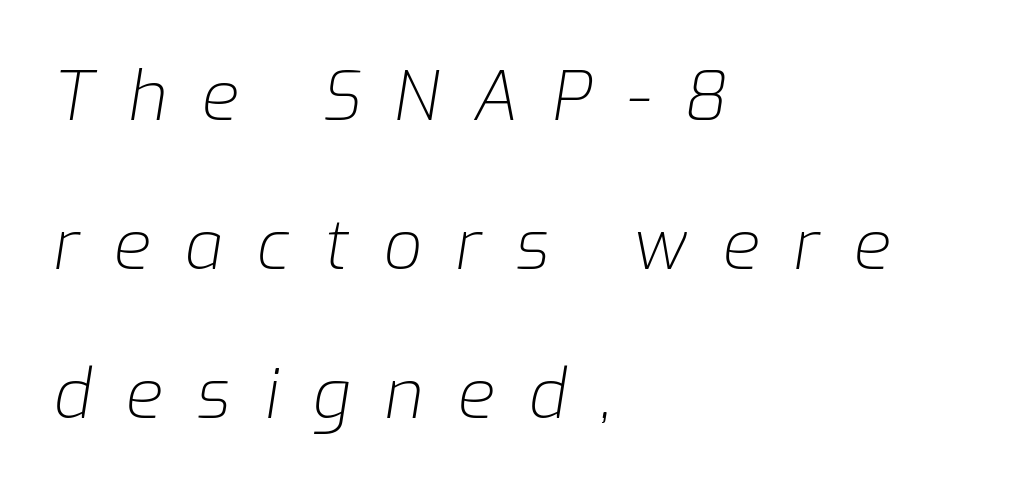
Q: Is the text bold? A: No.
Q: Is the text italic (slanted)? A: Yes, it leans right by about 9 degrees.
Q: Is the text underlined? A: No.
Q: How is the paragraph aligned? A: Left-aligned.
Q: Is the spacing between letters normal or unusually wide? A: Unusually wide.
Q: Is the spacing between lines tight, normal or loose? A: Loose.
Q: Width (condensed, normal, or wide)? A: Normal.
Q: Stroke contrast? A: Low.
Q: x-height? A: Medium.
Q: Monospaced? A: No.
